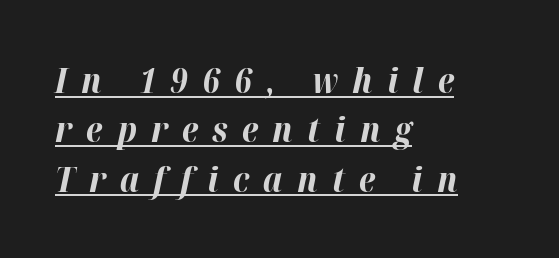
This rendering widens character spacing well past its baseline value. If you drew a ruler down the left edge, every line would touch it. Italic? Definitely — the glyphs are oblique. The vertical gap from one line to the next is medium.
